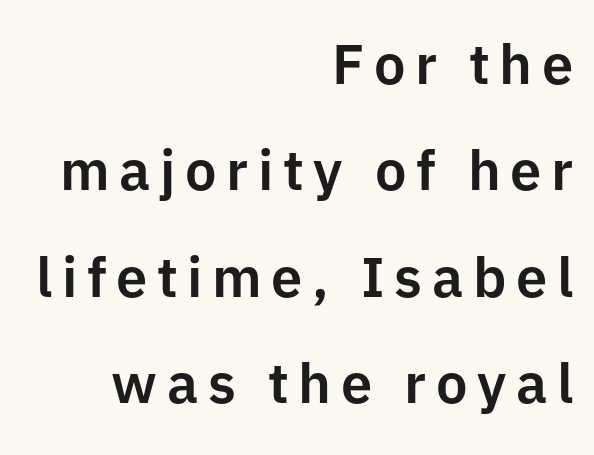
The image shows 56 px sans-serif type, upright; set right-aligned, loose line spacing (1.9x), not underlined; low stroke contrast and a medium x-height.
